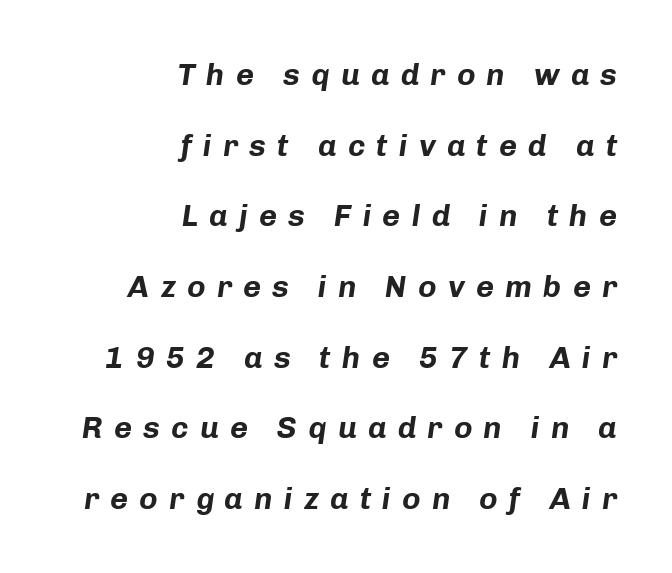
Q: Is the text bold? A: Yes.
Q: Is the text italic (slanted)? A: Yes, it leans right by about 8 degrees.
Q: Is the text underlined? A: No.
Q: How is the paragraph aligned? A: Right-aligned.
Q: Is the spacing between letters normal or unusually wide? A: Unusually wide.
Q: Is the spacing between lines tight, normal or loose? A: Loose.
Q: Width (condensed, normal, or wide)? A: Normal.
Q: Stroke contrast? A: Low.
Q: x-height? A: Medium.
Q: Monospaced? A: No.
